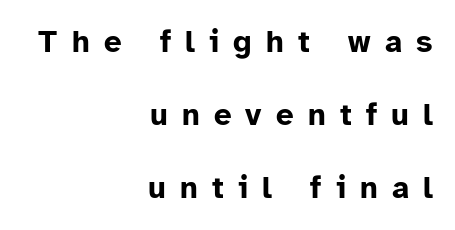
The rendering uses natural spacing where letterforms have individual widths. The font family rendered here belongs to the sans-serif group. Check under the words: just untouched page. A great deal of white space separates one row of letters from the next. Strokes here are thick enough to call this a true bold. The lines are quadded right.
